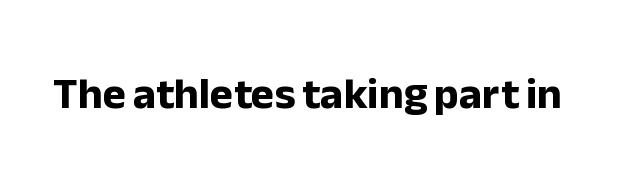
Q: Is the text bold? A: Yes.
Q: Is the text italic (slanted)? A: No, it is upright.
Q: Is the typeface a serif or a sans-serif typeface? A: Sans-serif.
Q: Is the text underlined? A: No.
Q: Is the spacing between letters normal or unusually wide? A: Normal.
Q: Width (condensed, normal, or wide)? A: Normal.
Q: Stroke contrast? A: Low.
Q: x-height? A: Medium.
Q: Monospaced? A: No.
